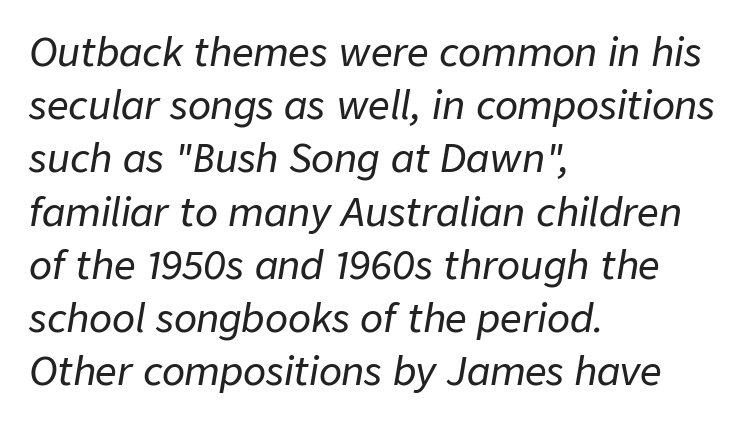
The image shows 38 px text type, italic (leaning right); set left-aligned, normal line spacing (1.4x), normal letter spacing, not underlined; low stroke contrast and a medium x-height.
